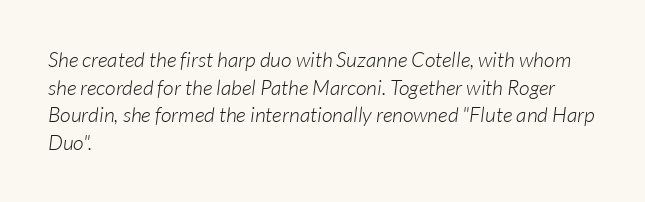
Q: Is the text bold? A: No.
Q: Is the text underlined? A: No.
Q: How is the paragraph aligned? A: Left-aligned.
Q: Is the spacing between letters normal or unusually wide? A: Normal.
Q: Is the spacing between lines tight, normal or loose? A: Normal.
